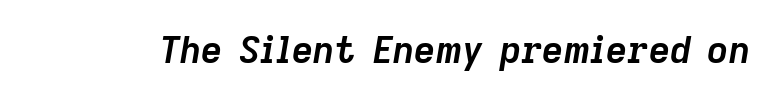
The image shows 37 px semibold type, italic (leaning right); set normal letter spacing, not underlined; low stroke contrast and a medium x-height.
